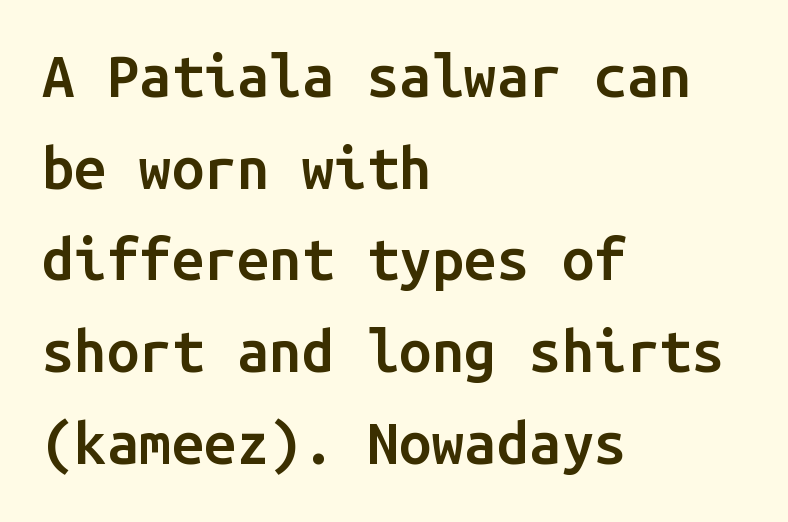
Q: Is the text bold? A: Semi-bold.
Q: Is the text italic (slanted)? A: No, it is upright.
Q: Is the typeface a serif or a sans-serif typeface? A: Sans-serif.
Q: Is the text underlined? A: No.
Q: How is the paragraph aligned? A: Left-aligned.
Q: Is the spacing between letters normal or unusually wide? A: Normal.
Q: Is the spacing between lines tight, normal or loose? A: Normal.
Q: Width (condensed, normal, or wide)? A: Normal.
Q: Stroke contrast? A: Low.
Q: x-height? A: Medium.
Q: Monospaced? A: Yes.
